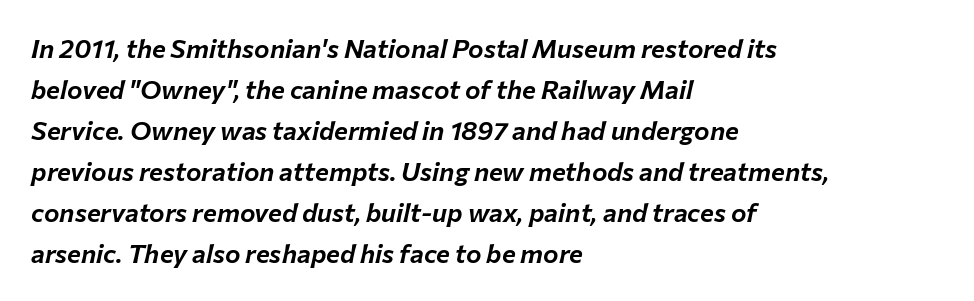
Short and long lines alike share a common starting point at left. These lines keep a tight, regular rhythm from letter to letter. Yep, that's italic — everything's leaning. Whoever set this chose a conventional vertical rhythm.
